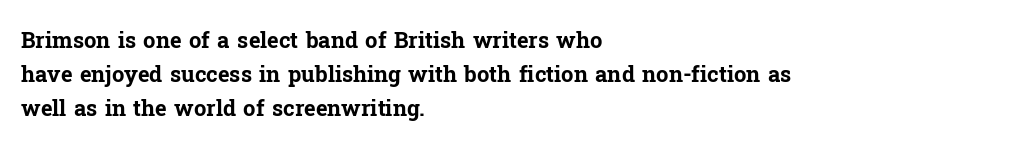
{"italic": "no", "bold": "yes", "underline": "no", "align": "left", "line_spacing": "normal", "line_spacing_ratio": 1.55, "letter_spacing": "normal", "letter_spacing_em": 0.0, "glyph_px": 22}
